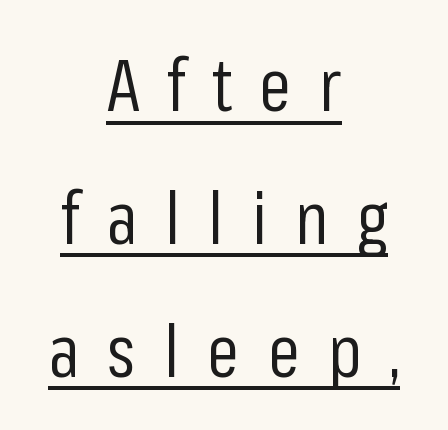
Q: Is the text bold? A: No.
Q: Is the text italic (slanted)? A: No, it is upright.
Q: Is the typeface a serif or a sans-serif typeface? A: Sans-serif.
Q: Is the text underlined? A: Yes.
Q: How is the paragraph aligned? A: Centered.
Q: Is the spacing between letters normal or unusually wide? A: Unusually wide.
Q: Width (condensed, normal, or wide)? A: Condensed.
Q: Stroke contrast? A: Low.
Q: x-height? A: Medium.
Q: Monospaced? A: No.
